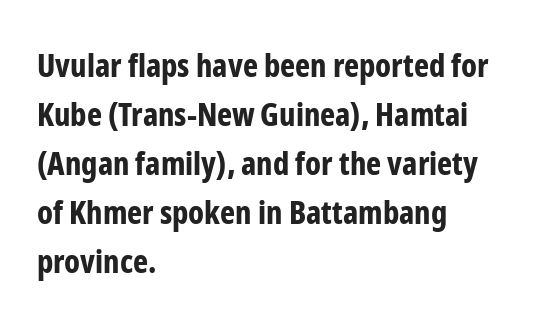
{"serif": "no", "italic": "no", "bold": "yes", "weight": "bold", "width": "condensed", "stroke_contrast": "low", "x_height": "medium", "monospaced": "no", "underline": "no", "align": "left", "line_spacing": "normal", "line_spacing_ratio": 1.53, "letter_spacing": "normal", "letter_spacing_em": 0.0, "glyph_px": 32}
